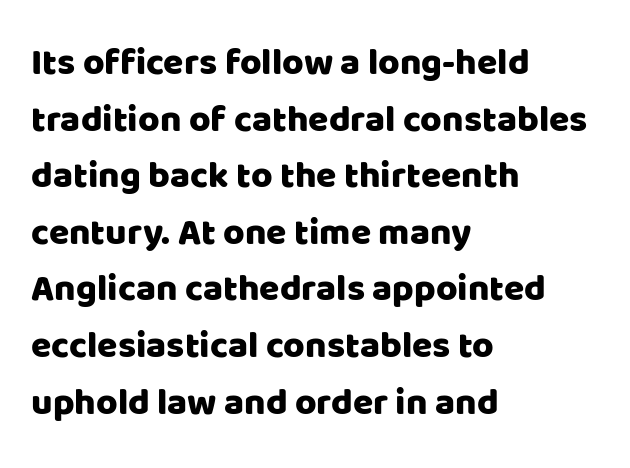
Q: Is the text italic (slanted)? A: No, it is upright.
Q: Is the typeface a serif or a sans-serif typeface? A: Sans-serif.
Q: Is the text underlined? A: No.
Q: How is the paragraph aligned? A: Left-aligned.
Q: Is the spacing between letters normal or unusually wide? A: Normal.
Q: Is the spacing between lines tight, normal or loose? A: Normal.
Q: Width (condensed, normal, or wide)? A: Normal.
Q: Stroke contrast? A: Low.
Q: x-height? A: Large.
Q: Monospaced? A: No.
